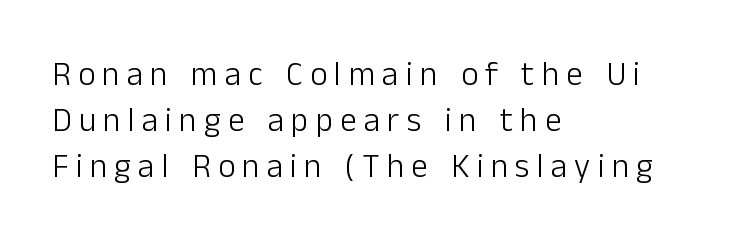
Q: Is the text bold? A: No.
Q: Is the text italic (slanted)? A: No, it is upright.
Q: Is the typeface a serif or a sans-serif typeface? A: Sans-serif.
Q: Is the text underlined? A: No.
Q: How is the paragraph aligned? A: Left-aligned.
Q: Is the spacing between letters normal or unusually wide? A: Unusually wide.
Q: Is the spacing between lines tight, normal or loose? A: Normal.
Q: Width (condensed, normal, or wide)? A: Normal.
Q: Stroke contrast? A: Low.
Q: x-height? A: Medium.
Q: Monospaced? A: No.
